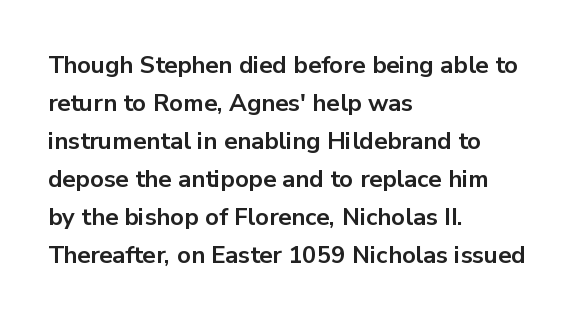
The space between consecutive lines is moderate. Alignment: flush left. The passage shown is not underscored anywhere. The type is set solid horizontally, with unmodified tracking. The characters look thick and weighty, a clear bold. Unlike italic type, these characters show no tilt at all.
